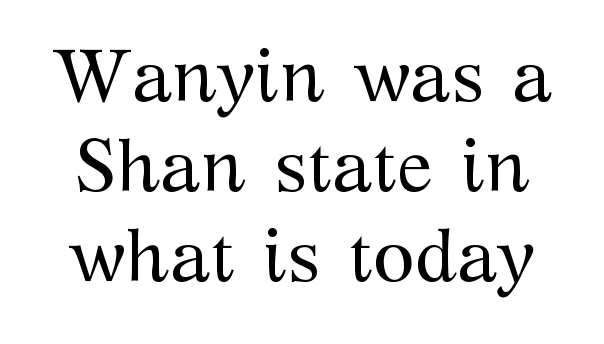
{"serif": "yes", "italic": "no", "bold": "no", "weight": "regular", "width": "normal", "stroke_contrast": "medium", "x_height": "medium", "monospaced": "no", "underline": "no", "line_spacing_ratio": 1.2, "letter_spacing": "normal", "letter_spacing_em": 0.0, "glyph_px": 75}
